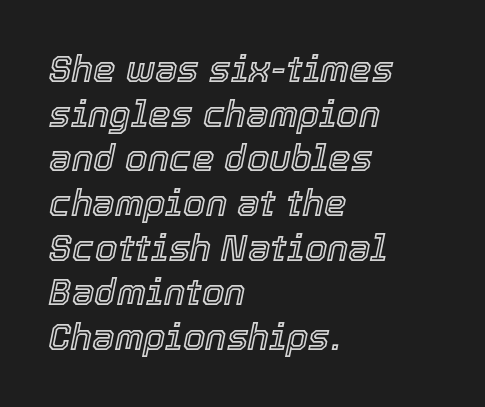
The image shows 36 px text type, italic (leaning right); set left-aligned, line spacing 1.24x, normal letter spacing, not underlined; a medium x-height.
